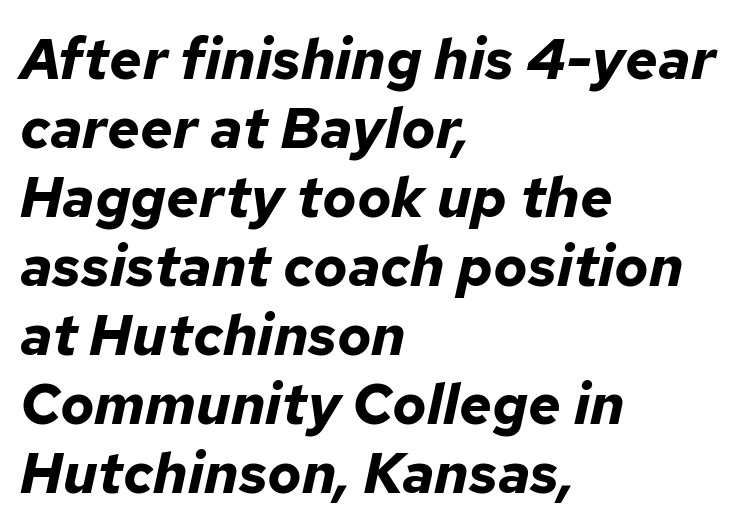
Q: Is the text bold? A: Yes.
Q: Is the text italic (slanted)? A: Yes, it leans right by about 12 degrees.
Q: Is the text underlined? A: No.
Q: How is the paragraph aligned? A: Left-aligned.
Q: Is the spacing between letters normal or unusually wide? A: Normal.
Q: Width (condensed, normal, or wide)? A: Normal.
Q: Stroke contrast? A: Low.
Q: x-height? A: Medium.
Q: Monospaced? A: No.
